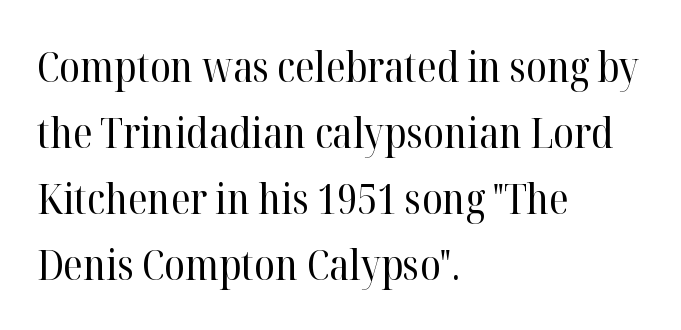
Q: Is the text bold? A: No.
Q: Is the text italic (slanted)? A: No, it is upright.
Q: Is the typeface a serif or a sans-serif typeface? A: Serif.
Q: Is the text underlined? A: No.
Q: How is the paragraph aligned? A: Left-aligned.
Q: Is the spacing between letters normal or unusually wide? A: Normal.
Q: Is the spacing between lines tight, normal or loose? A: Normal.
Q: Width (condensed, normal, or wide)? A: Normal.
Q: Stroke contrast? A: High.
Q: x-height? A: Medium.
Q: Monospaced? A: No.
